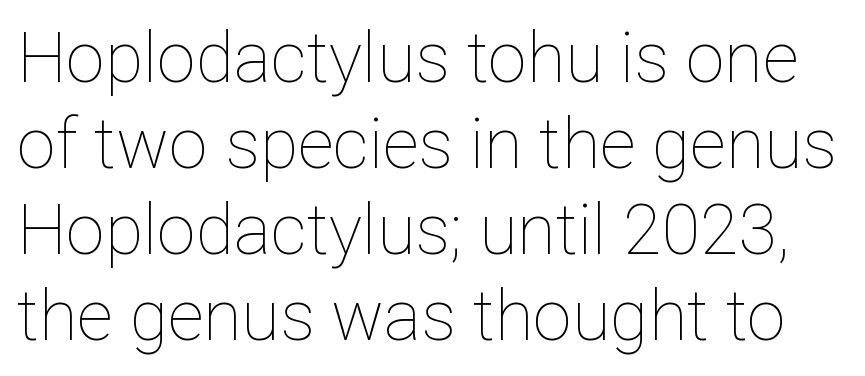
Upright lettering throughout. The tracking reads as untouched default to a designer's eye. Decoration check: the copy has no underline. Here the designer chose a conventional face with non-uniform glyph widths. Each stroke keeps to a modest, everyday thickness or less.
